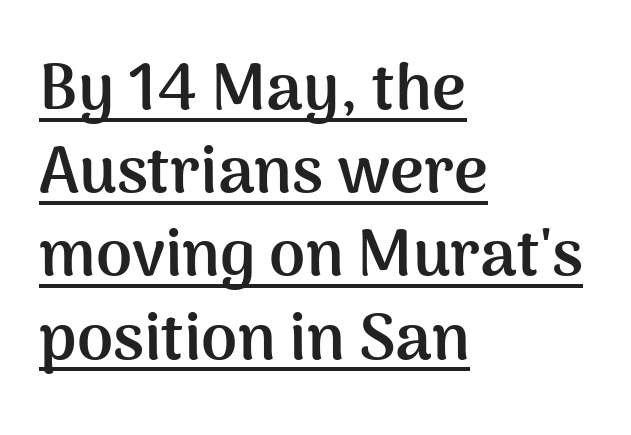
Q: Is the text bold? A: Yes.
Q: Is the text italic (slanted)? A: No, it is upright.
Q: Is the typeface a serif or a sans-serif typeface? A: Sans-serif.
Q: Is the text underlined? A: Yes.
Q: How is the paragraph aligned? A: Left-aligned.
Q: Is the spacing between letters normal or unusually wide? A: Normal.
Q: Is the spacing between lines tight, normal or loose? A: Normal.
Q: Width (condensed, normal, or wide)? A: Normal.
Q: Stroke contrast? A: Medium.
Q: x-height? A: Medium.
Q: Monospaced? A: No.
